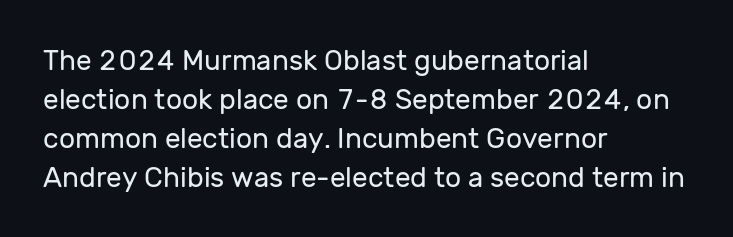
{"serif": "no", "italic": "no", "bold": "no", "weight": "regular", "width": "normal", "stroke_contrast": "low", "x_height": "medium", "monospaced": "no", "underline": "no", "align": "left", "line_spacing": "normal", "line_spacing_ratio": 1.39, "letter_spacing": "normal", "letter_spacing_em": 0.0, "glyph_px": 28}
